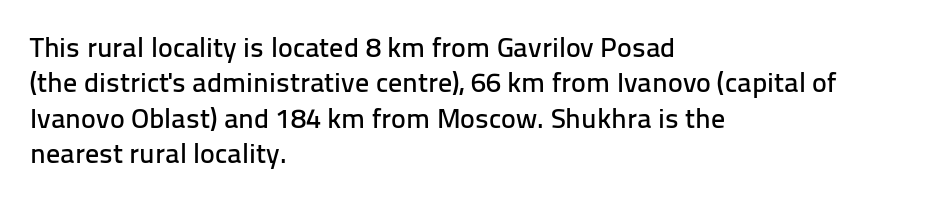
{"serif": "no", "italic": "no", "width": "normal", "stroke_contrast": "low", "x_height": "medium", "monospaced": "no", "underline": "no", "align": "left", "line_spacing": "normal", "line_spacing_ratio": 1.26, "letter_spacing": "normal", "letter_spacing_em": 0.0, "glyph_px": 28}
